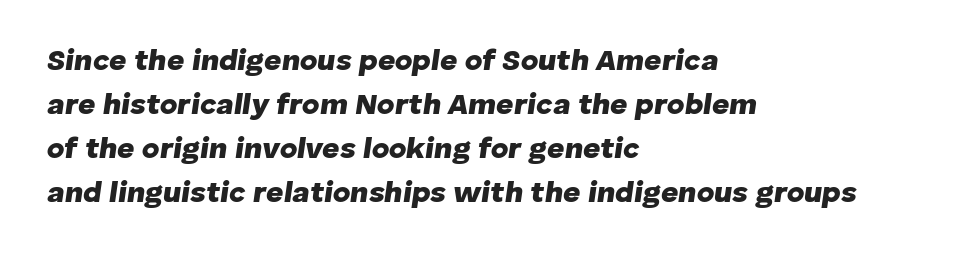
The image shows 30 px heavy type, italic (leaning right); set left-aligned, normal line spacing (1.47x), normal letter spacing, not underlined; low stroke contrast and a medium x-height.
